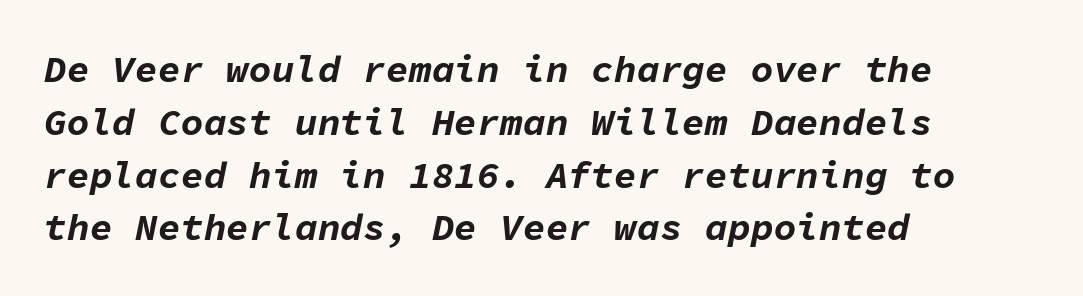
You could call the tracking neutral — neither tight nor loose. Does the weight exceed regular? Yes, all the way to bold. Vertically, the passage feels balanced, rows spaced as you'd expect. The area under the type is left untouched. Rendered with sloped, italic letterforms.
